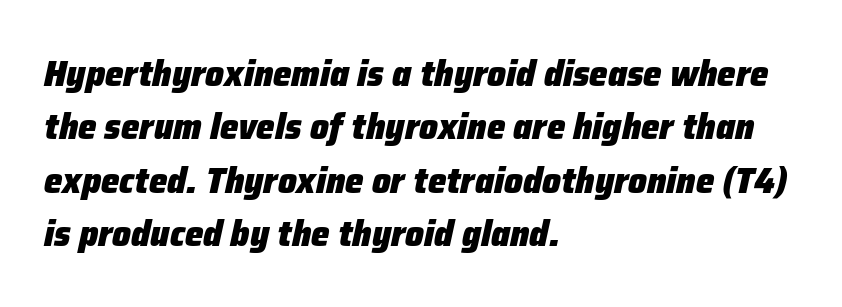
You could not count columns in this text — the font is proportionally spaced. Is the block centered? No — it sits flush against the left margin. A typesetter would call this zero additional tracking. Vertical spacing — default. In terms of weight, the rendering is a true, heavy bold. Emphasis-style slanted type is in use.
